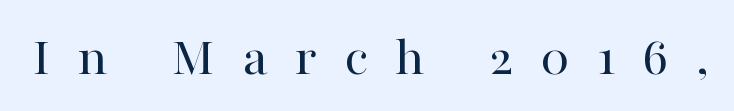
The image shows 56 px regular-weight serif type, upright; set unusually wide letter spacing (+0.48 em), not underlined; high stroke contrast and a medium x-height.
